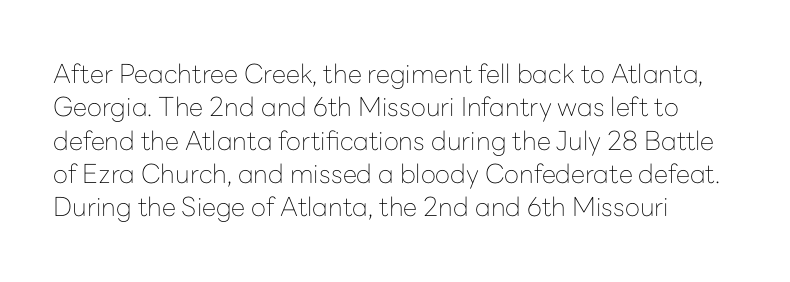
Quick note: interline space is typical. The strokes carry an ordinary text weight at most. Posture: upright roman. A typesetter would call this zero additional tracking. Bare-footed words on every line.
